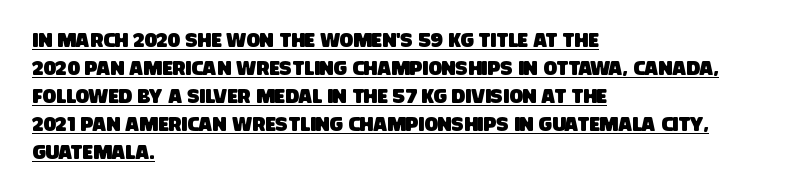
The image shows 20 px text type; set left-aligned, normal line spacing (1.4x), normal letter spacing, underlined.
